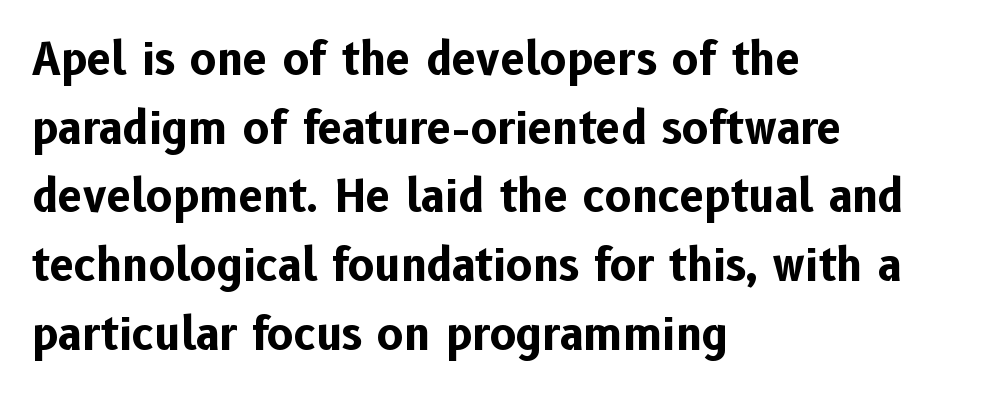
The image shows 44 px bold sans-serif type, upright; set left-aligned, normal line spacing (1.56x), normal letter spacing, not underlined; low stroke contrast and a medium x-height.
